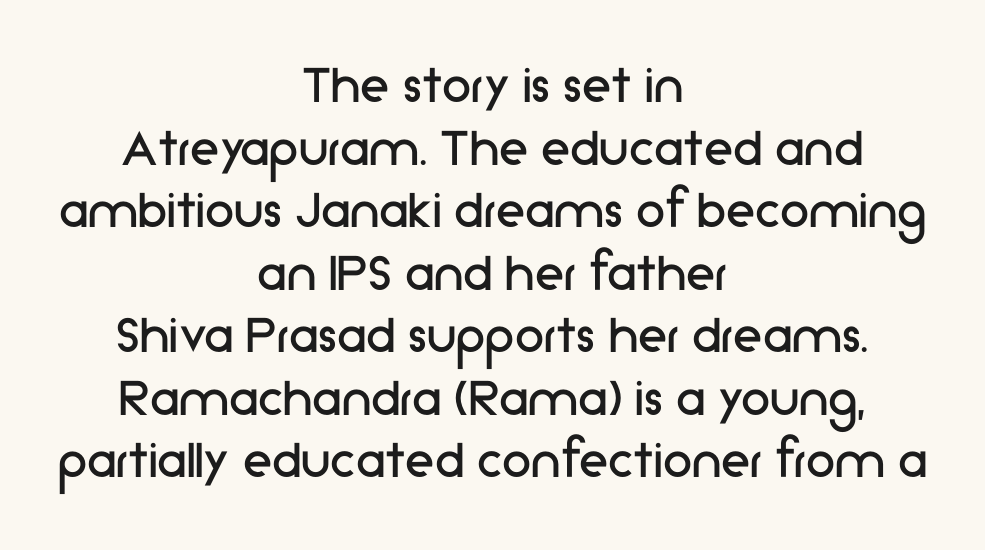
{"serif": "no", "italic": "no", "bold": "no", "weight": "regular", "width": "normal", "stroke_contrast": "low", "x_height": "medium", "monospaced": "no", "underline": "no", "align": "center", "line_spacing": "tight", "line_spacing_ratio": 1.06, "letter_spacing": "normal", "letter_spacing_em": 0.0, "glyph_px": 59}
